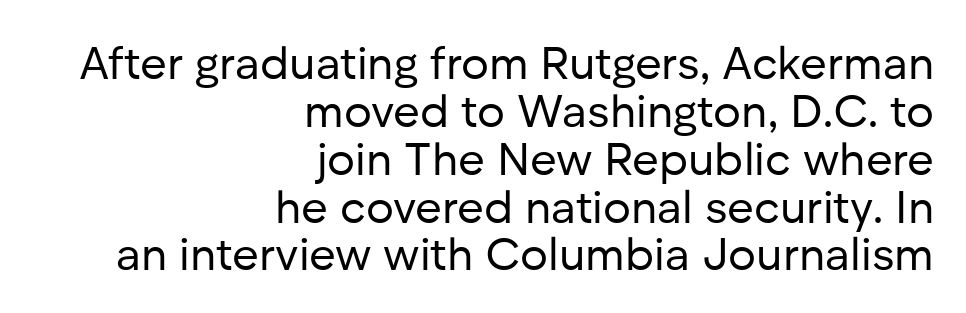
The image shows 46 px regular-weight sans-serif type, upright; set right-aligned, tight line spacing (1.04x), normal letter spacing, not underlined; low stroke contrast and a medium x-height.
